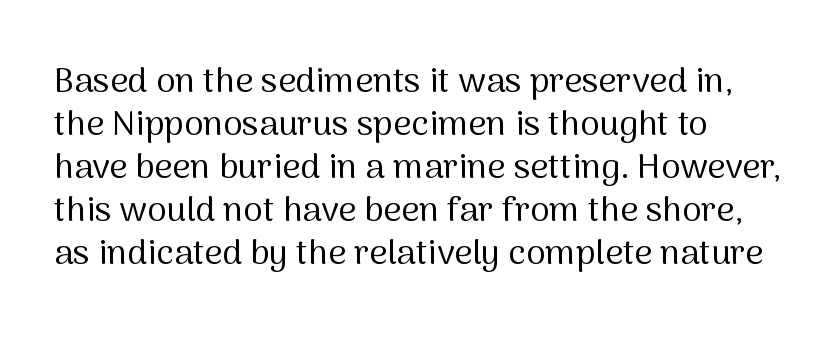
{"serif": "no", "italic": "no", "bold": "no", "weight": "regular", "width": "normal", "stroke_contrast": "medium", "x_height": "medium", "monospaced": "no", "underline": "no", "align": "left", "line_spacing_ratio": 1.23, "letter_spacing": "normal", "letter_spacing_em": 0.0, "glyph_px": 35}
